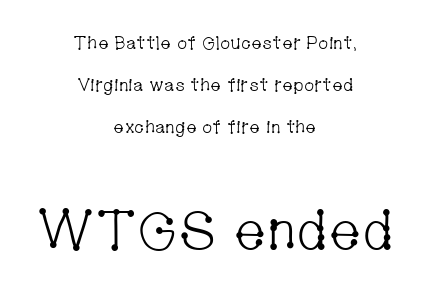
{"serif": "yes", "italic": "no", "bold": "no", "weight": "light", "width": "condensed", "stroke_contrast": "low", "x_height": "medium", "monospaced": "no", "underline": "no", "align": "center", "line_spacing": "loose", "line_spacing_ratio": 2.32, "letter_spacing": "normal", "letter_spacing_em": 0.0, "larger_block": "second", "size_ratio": 3.06, "glyph_px": 55}
